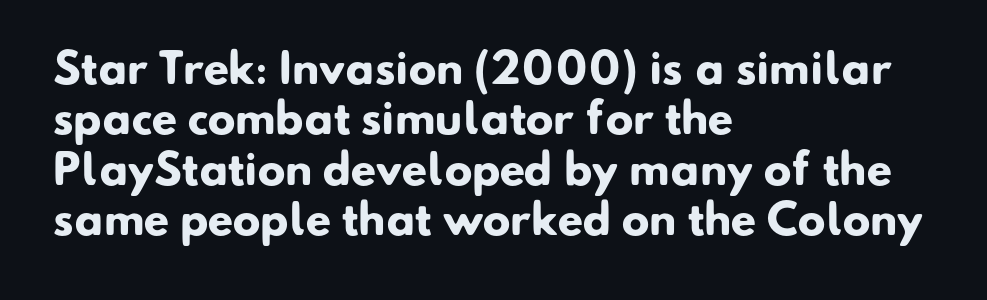
The image shows 41 px heavy sans-serif type; set left-aligned, line spacing 1.23x, normal letter spacing, not underlined; low stroke contrast and a small x-height.
